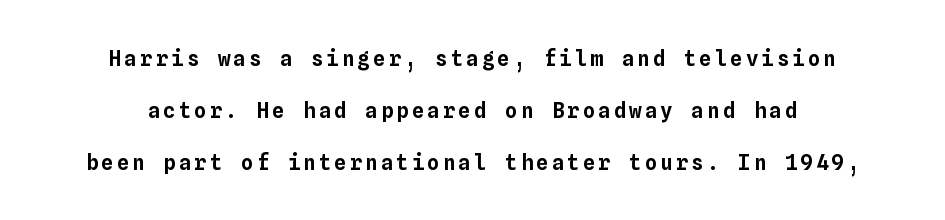
The image shows 21 px text type, upright; set loose line spacing (2.47x), not underlined.
